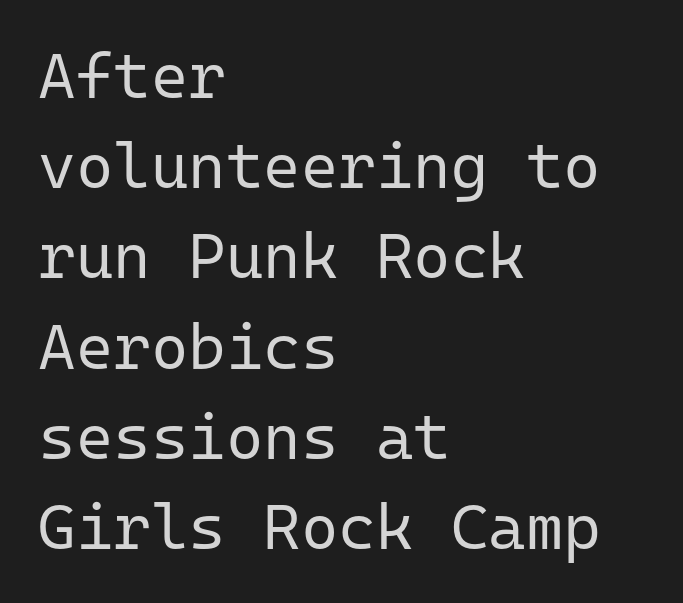
Q: Is the text bold? A: No.
Q: Is the text italic (slanted)? A: No, it is upright.
Q: Is the typeface a serif or a sans-serif typeface? A: Sans-serif.
Q: Is the text underlined? A: No.
Q: How is the paragraph aligned? A: Left-aligned.
Q: Is the spacing between letters normal or unusually wide? A: Normal.
Q: Is the spacing between lines tight, normal or loose? A: Normal.
Q: Width (condensed, normal, or wide)? A: Normal.
Q: Stroke contrast? A: Low.
Q: x-height? A: Medium.
Q: Monospaced? A: Yes.
